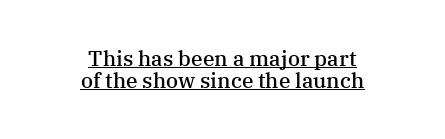
A typographer would call this underscored text. Horizontally, the lines are justified to the midpoint only. Letter spacing: default. The type sits square on the baseline with zero lean. Moderately thickened strokes mark this as semibold type. One glance says dense: line gaps are narrower than usual.
